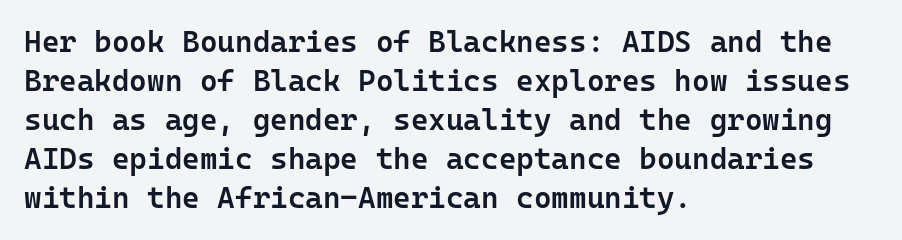
{"serif": "no", "italic": "no", "bold": "semi", "weight": "semibold", "width": "normal", "stroke_contrast": "low", "x_height": "medium", "monospaced": "yes", "underline": "no", "align": "left", "line_spacing": "normal", "line_spacing_ratio": 1.3, "letter_spacing": "normal", "letter_spacing_em": 0.0, "glyph_px": 30}
